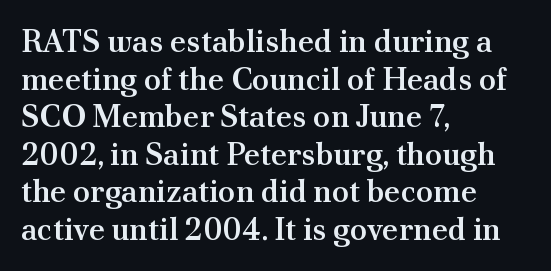
The image shows 31 px semibold serif type, upright; set left-aligned, line spacing 1.21x, normal letter spacing, not underlined; medium stroke contrast and a small x-height.
